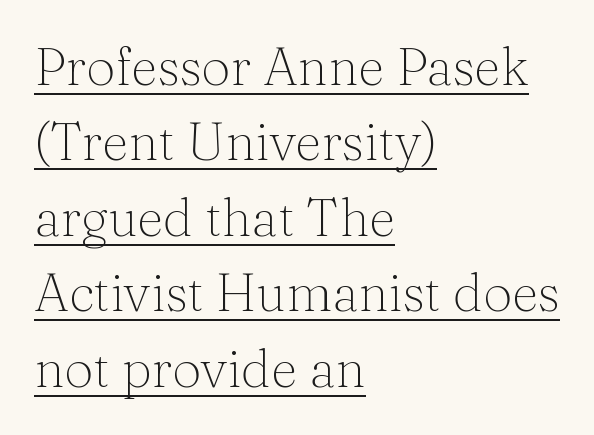
Q: Is the text bold? A: No.
Q: Is the text italic (slanted)? A: No, it is upright.
Q: Is the typeface a serif or a sans-serif typeface? A: Serif.
Q: Is the text underlined? A: Yes.
Q: How is the paragraph aligned? A: Left-aligned.
Q: Is the spacing between letters normal or unusually wide? A: Normal.
Q: Is the spacing between lines tight, normal or loose? A: Normal.
Q: Width (condensed, normal, or wide)? A: Normal.
Q: Stroke contrast? A: Medium.
Q: x-height? A: Medium.
Q: Monospaced? A: No.
